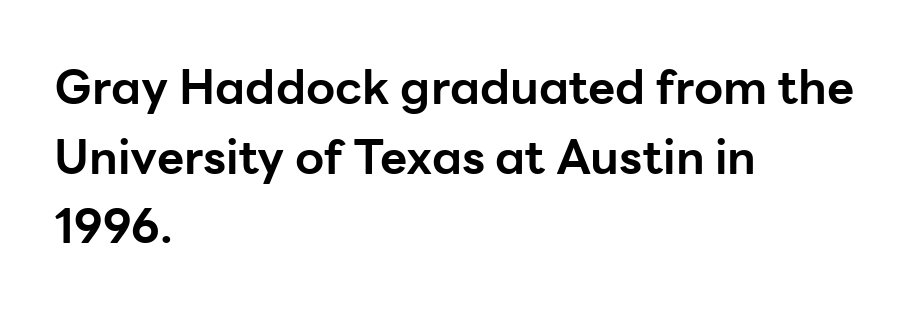
Q: Is the text bold? A: Yes.
Q: Is the text italic (slanted)? A: No, it is upright.
Q: Is the typeface a serif or a sans-serif typeface? A: Sans-serif.
Q: Is the text underlined? A: No.
Q: How is the paragraph aligned? A: Left-aligned.
Q: Is the spacing between letters normal or unusually wide? A: Normal.
Q: Is the spacing between lines tight, normal or loose? A: Normal.
Q: Width (condensed, normal, or wide)? A: Normal.
Q: Stroke contrast? A: Low.
Q: x-height? A: Medium.
Q: Monospaced? A: No.
